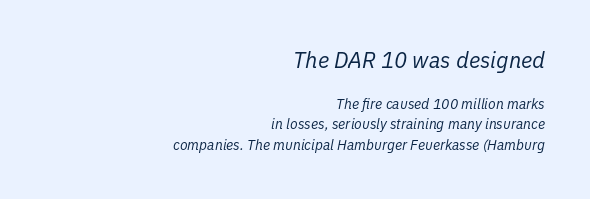
{"italic": "yes", "lean": "right", "slant_degrees": 11, "bold": "no", "underline": "no", "align": "right", "line_spacing": "normal", "line_spacing_ratio": 1.44, "letter_spacing": "normal", "letter_spacing_em": 0.0, "larger_block": "first", "size_ratio": 1.57, "glyph_px": 22}
